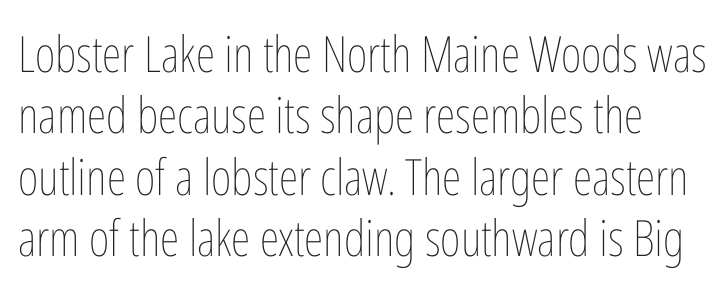
The image shows 50 px thin, condensed type, upright; set line spacing 1.23x, normal letter spacing, not underlined; low stroke contrast and a medium x-height.
